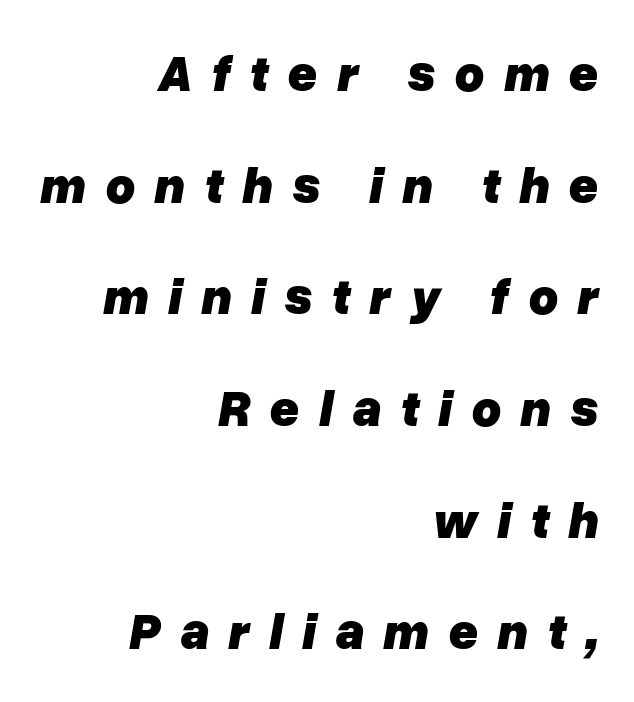
These lines stand farther apart than default settings would place them. Is the type bold? Yes — the strokes are clearly thick and heavy. Descender tails drop into unmarked territory. Italic: yes, the glyphs are oblique. Compared with a flush-left layout, this one pins lines to the opposite, right side.
